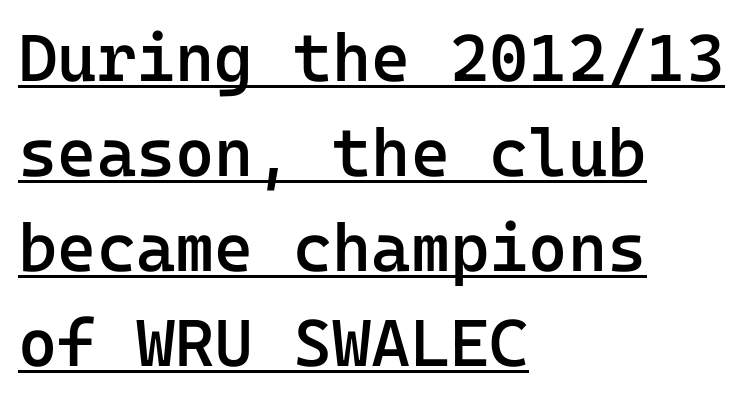
Q: Is the text bold? A: Semi-bold.
Q: Is the text italic (slanted)? A: No, it is upright.
Q: Is the typeface a serif or a sans-serif typeface? A: Sans-serif.
Q: Is the text underlined? A: Yes.
Q: How is the paragraph aligned? A: Left-aligned.
Q: Is the spacing between letters normal or unusually wide? A: Normal.
Q: Is the spacing between lines tight, normal or loose? A: Normal.
Q: Width (condensed, normal, or wide)? A: Normal.
Q: Stroke contrast? A: Low.
Q: x-height? A: Medium.
Q: Monospaced? A: Yes.
